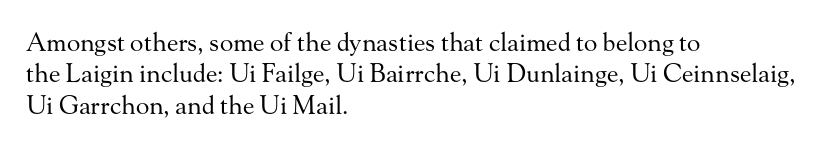
The image shows 25 px text type, upright; set left-aligned, normal line spacing (1.26x), normal letter spacing, not underlined.
